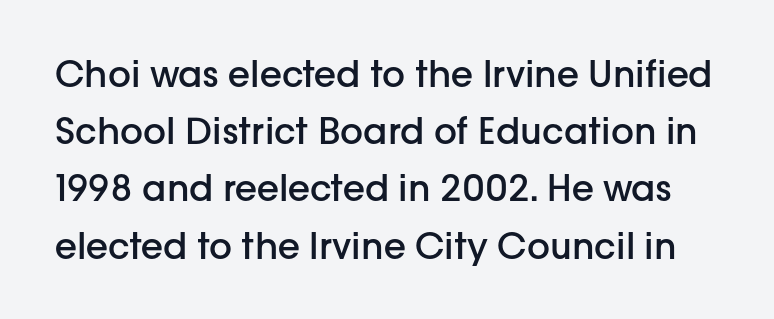
Stroke thickness is moderately raised; the sample reads as semibold. One glance says typical: line gaps are just what's usual. Notice how the stems are strictly vertical — no italics here. There is no visible air inserted between adjacent glyphs. A clean baseline with only descenders dipping below it.
